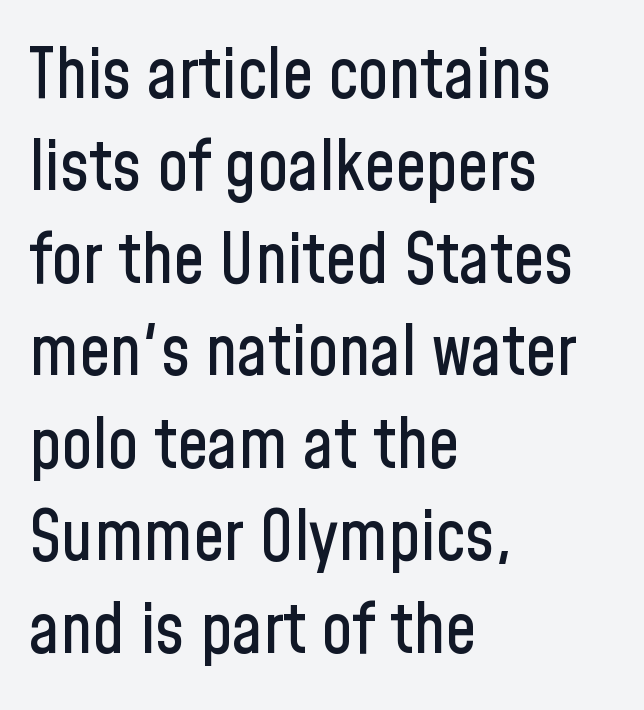
Glance below the letters and you will spot only blank space. Regular leading. A typesetter would call this proportional, since set widths differ per character. The letters sit at their default tracking, neither squeezed nor spread.
